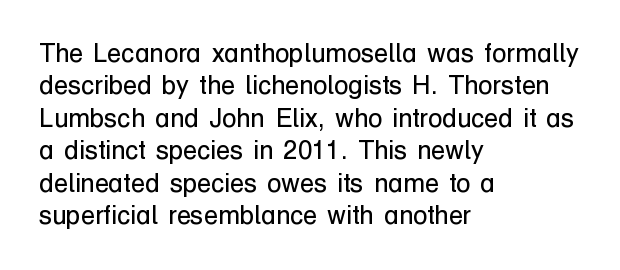
The image shows 26 px text type, upright; set left-aligned, normal line spacing (1.25x), normal letter spacing, not underlined.
